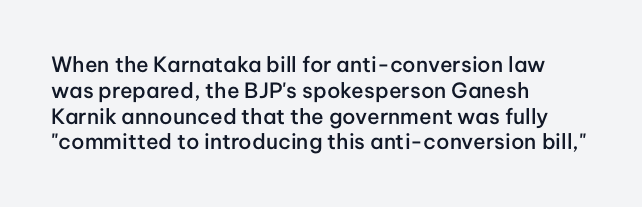
{"italic": "no", "bold": "semi", "underline": "no", "align": "left", "line_spacing_ratio": 1.23, "letter_spacing": "normal", "letter_spacing_em": 0.0, "glyph_px": 21}
